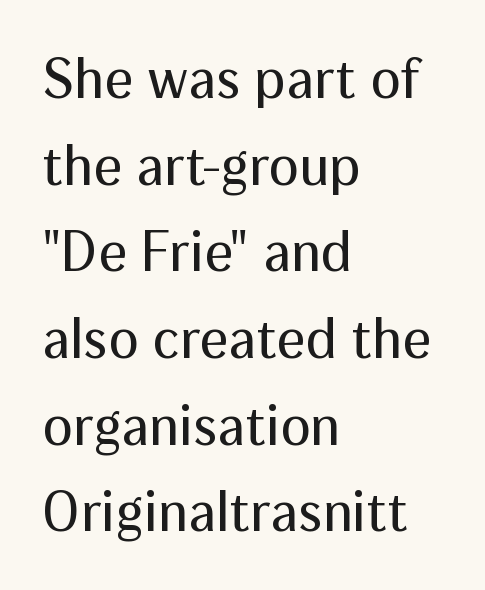
A typesetter would call this proportional, since set widths differ per character. The type is set solid horizontally, with unmodified tracking. A quiet, ordinary-to-light weight characterises the typeface. Unmarked baselines from the first word to the last.
